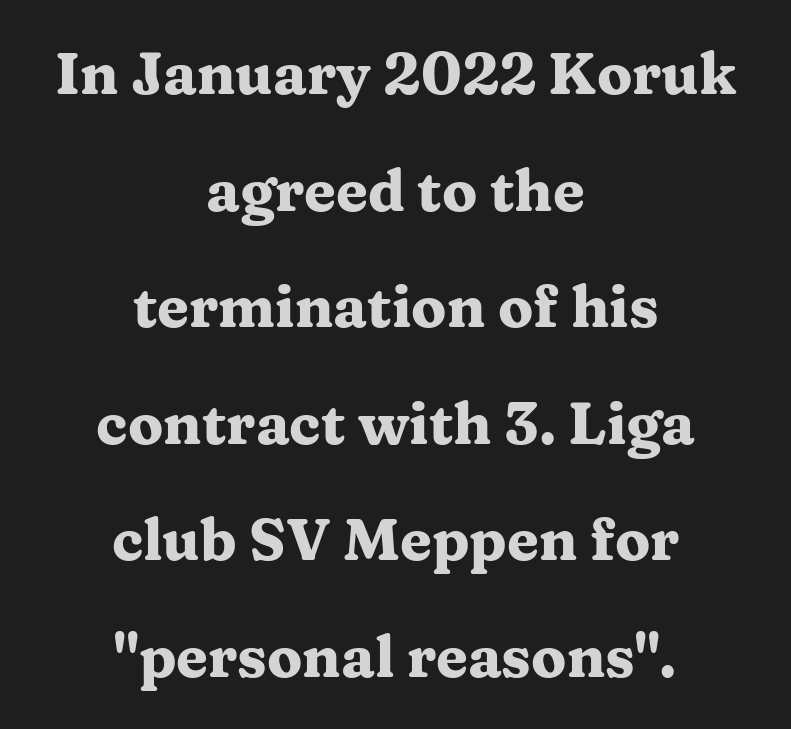
The image shows 58 px heavy, wide serif type, upright; set centered, loose line spacing (2.01x), normal letter spacing, not underlined; medium stroke contrast and a medium x-height.
